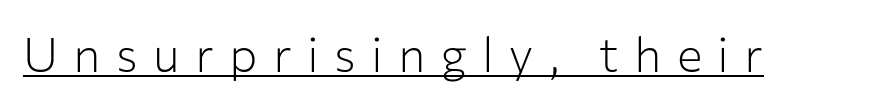
{"serif": "no", "italic": "no", "bold": "no", "weight": "light", "width": "normal", "stroke_contrast": "low", "x_height": "medium", "monospaced": "no", "underline": "yes", "letter_spacing": "wide", "letter_spacing_em": 0.32, "glyph_px": 48}
